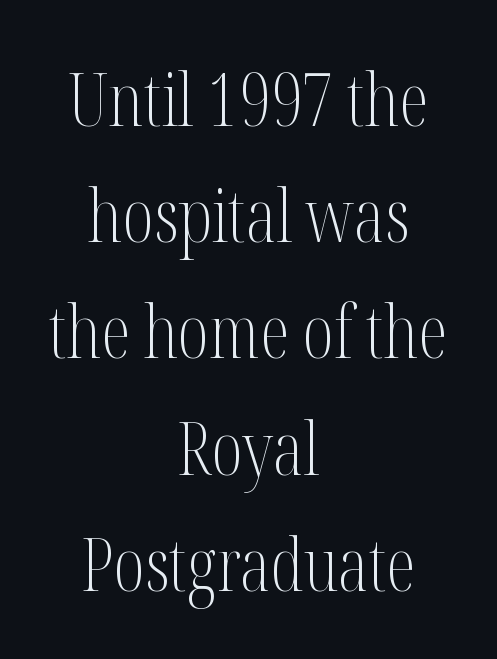
Q: Is the text bold? A: No.
Q: Is the text italic (slanted)? A: No, it is upright.
Q: Is the typeface a serif or a sans-serif typeface? A: Serif.
Q: Is the text underlined? A: No.
Q: How is the paragraph aligned? A: Centered.
Q: Is the spacing between letters normal or unusually wide? A: Normal.
Q: Is the spacing between lines tight, normal or loose? A: Normal.
Q: Width (condensed, normal, or wide)? A: Condensed.
Q: Stroke contrast? A: Medium.
Q: x-height? A: Medium.
Q: Monospaced? A: No.
